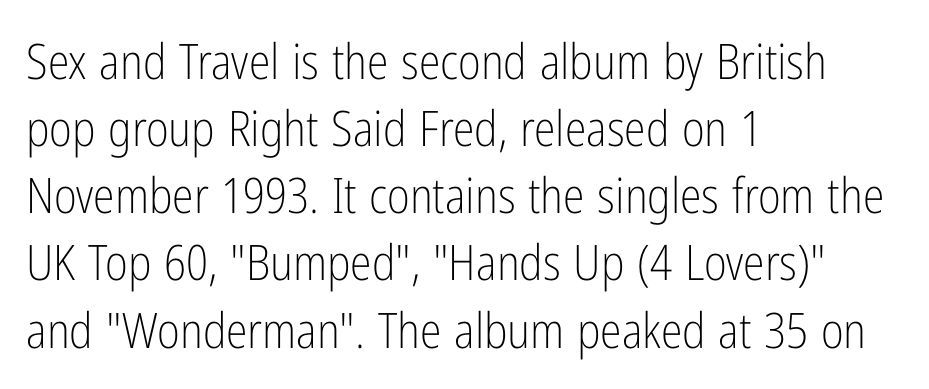
The image shows 49 px light, condensed sans-serif type, upright; set left-aligned, normal line spacing (1.37x), normal letter spacing, not underlined; low stroke contrast and a medium x-height.
